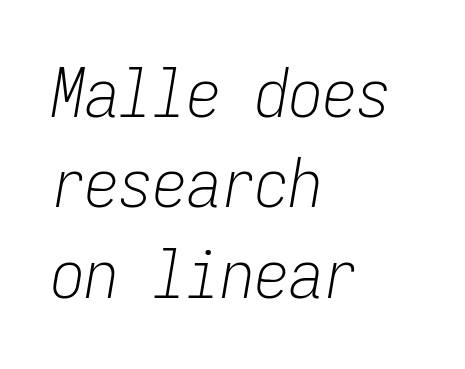
The image shows 68 px light, condensed type, italic (leaning right), monospaced; set left-aligned, normal line spacing (1.33x), normal letter spacing, not underlined; low stroke contrast and a medium x-height.
